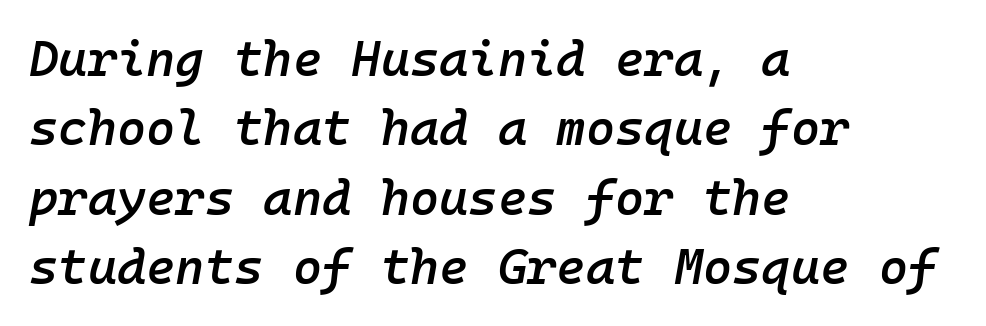
Q: Is the text bold? A: Semi-bold.
Q: Is the text italic (slanted)? A: Yes, it leans right by about 10 degrees.
Q: Is the text underlined? A: No.
Q: How is the paragraph aligned? A: Left-aligned.
Q: Is the spacing between letters normal or unusually wide? A: Normal.
Q: Is the spacing between lines tight, normal or loose? A: Normal.
Q: Width (condensed, normal, or wide)? A: Normal.
Q: Stroke contrast? A: Low.
Q: x-height? A: Medium.
Q: Monospaced? A: Yes.
